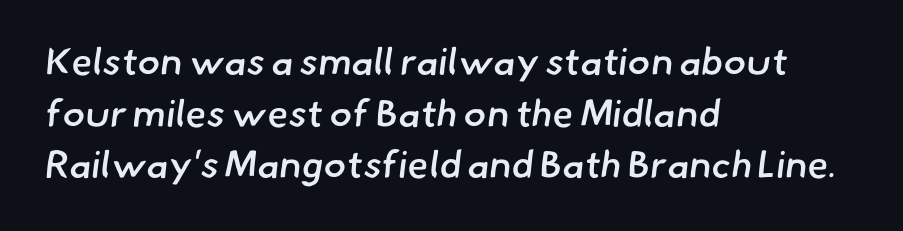
The image shows 38 px semibold sans-serif type; set left-aligned, normal line spacing (1.36x), normal letter spacing, not underlined; low stroke contrast and a small x-height.
